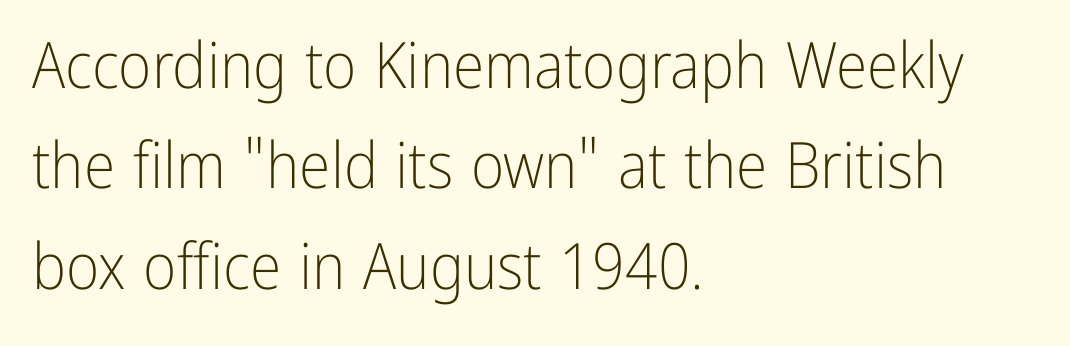
{"serif": "no", "italic": "no", "bold": "no", "weight": "light", "width": "condensed", "stroke_contrast": "low", "x_height": "medium", "monospaced": "no", "underline": "no", "align": "left", "line_spacing": "normal", "line_spacing_ratio": 1.57, "letter_spacing": "normal", "letter_spacing_em": 0.0, "glyph_px": 64}
